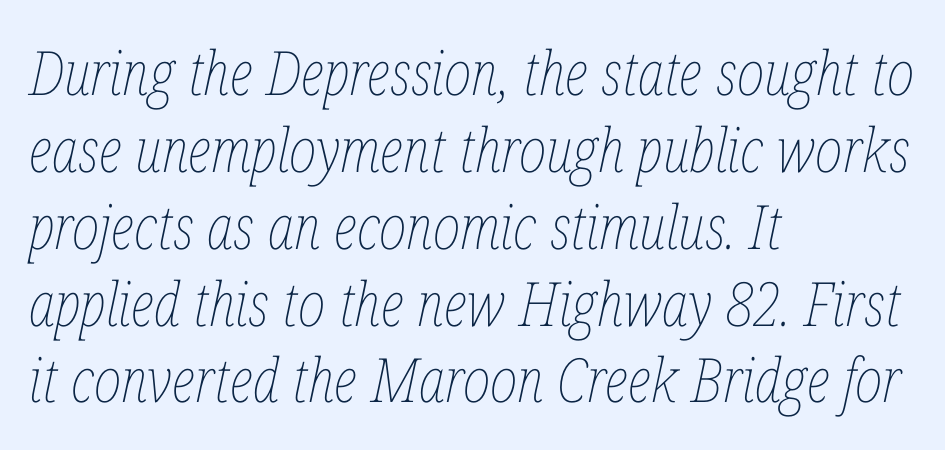
Q: Is the text bold? A: No.
Q: Is the text italic (slanted)? A: Yes, it leans right by about 12 degrees.
Q: Is the text underlined? A: No.
Q: How is the paragraph aligned? A: Left-aligned.
Q: Is the spacing between letters normal or unusually wide? A: Normal.
Q: Is the spacing between lines tight, normal or loose? A: Normal.
Q: Width (condensed, normal, or wide)? A: Condensed.
Q: Stroke contrast? A: Low.
Q: x-height? A: Medium.
Q: Monospaced? A: No.
